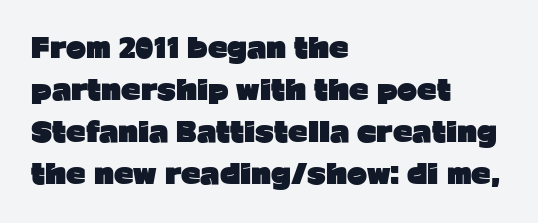
The image shows 27 px bold type, upright; set left-aligned, normal line spacing (1.56x), normal letter spacing, not underlined.
